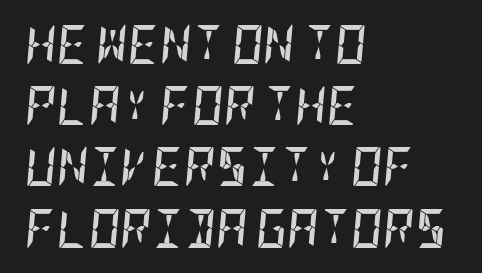
The image shows 39 px semibold, condensed type, italic (leaning right); set left-aligned, normal line spacing (1.57x), normal letter spacing, not underlined; low stroke contrast and a large x-height.
